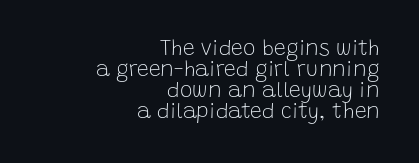
Q: Is the text bold? A: No.
Q: Is the text italic (slanted)? A: No, it is upright.
Q: Is the text underlined? A: No.
Q: How is the paragraph aligned? A: Right-aligned.
Q: Is the spacing between letters normal or unusually wide? A: Normal.
Q: Is the spacing between lines tight, normal or loose? A: Tight.
